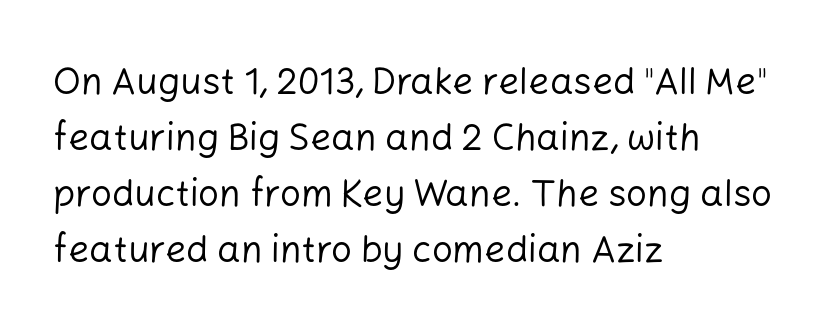
{"serif": "no", "italic": "no", "bold": "no", "weight": "regular", "width": "normal", "stroke_contrast": "low", "x_height": "medium", "monospaced": "no", "underline": "no", "align": "left", "line_spacing": "normal", "line_spacing_ratio": 1.51, "letter_spacing": "normal", "letter_spacing_em": 0.0, "glyph_px": 37}
